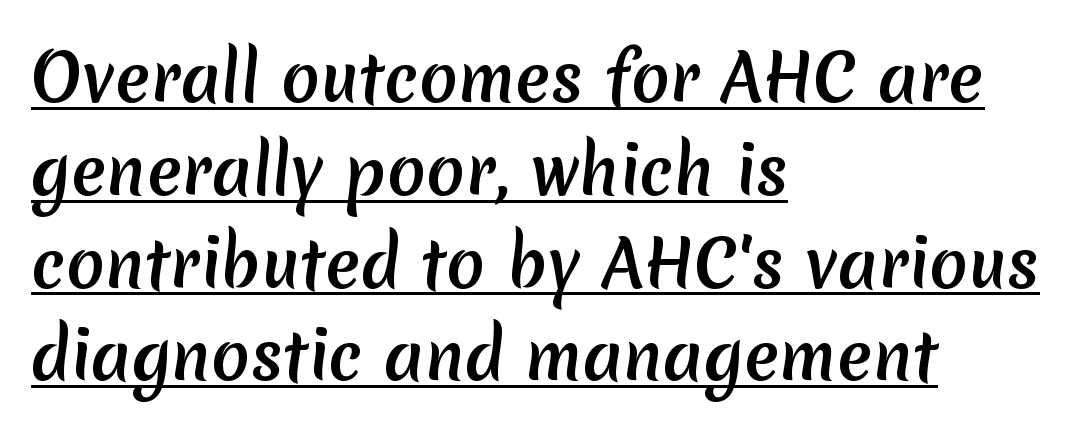
The image shows 64 px sans-serif type; set left-aligned, normal line spacing (1.45x), normal letter spacing, underlined; medium stroke contrast and a medium x-height.
